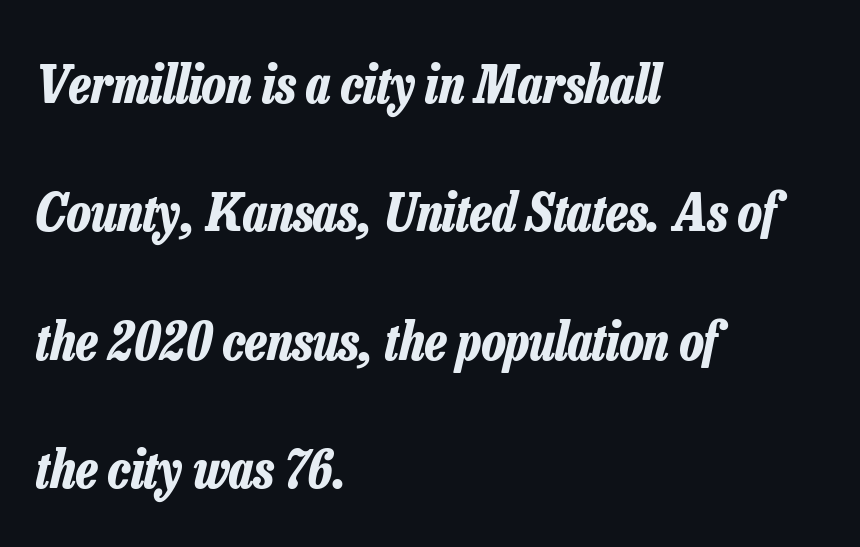
Inter-character spacing is left at the font's built-in metrics. Honestly, there is no underline to notice here at all. Widely set lines give the paragraph a tall, airy silhouette. The typesetting leans heavy: a genuine bold. Character widths vary here, with narrow letters taking less room than wide ones.
